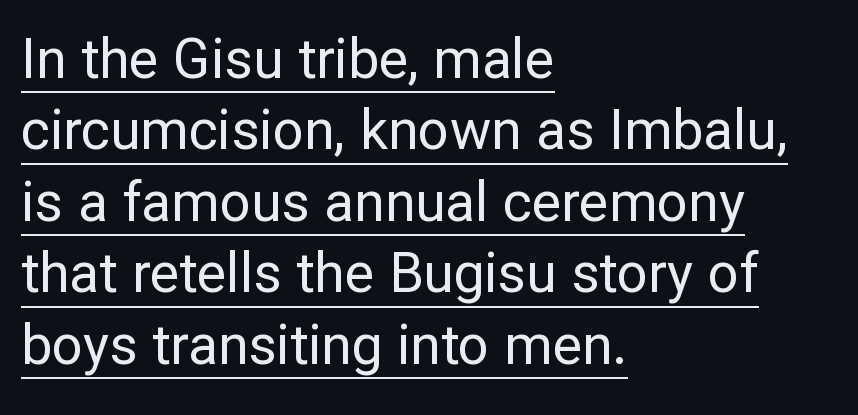
The image shows 55 px regular-weight sans-serif type, upright; set left-aligned, normal line spacing (1.3x), normal letter spacing, underlined; low stroke contrast and a medium x-height.
